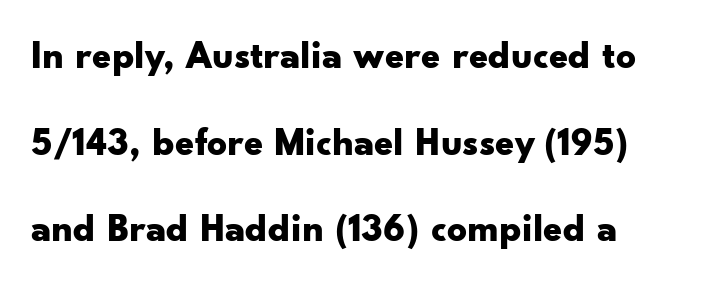
{"serif": "no", "italic": "no", "bold": "yes", "weight": "bold", "width": "wide", "stroke_contrast": "low", "x_height": "small", "monospaced": "no", "underline": "no", "align": "left", "line_spacing": "loose", "line_spacing_ratio": 2.22, "letter_spacing": "normal", "letter_spacing_em": 0.0, "glyph_px": 39}
